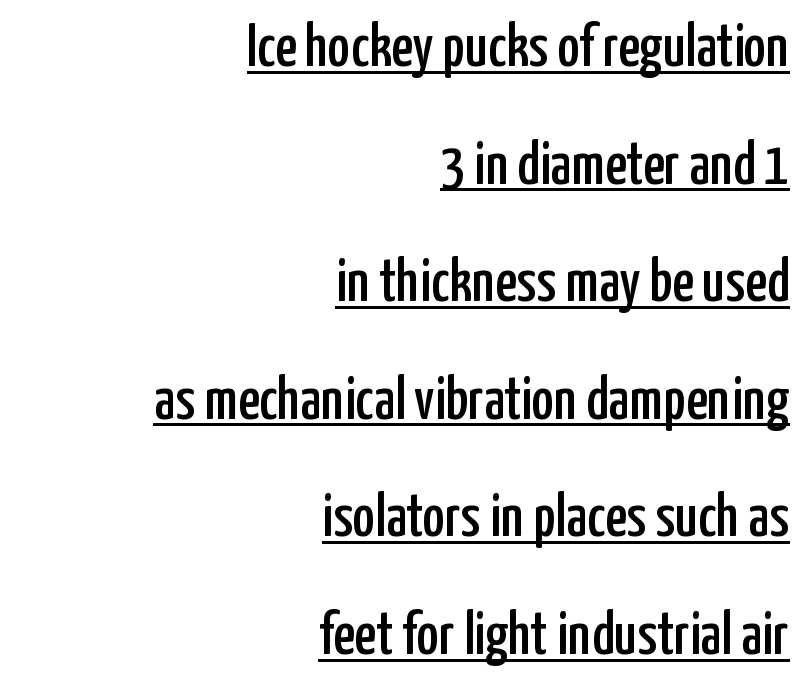
{"serif": "no", "italic": "no", "width": "condensed", "stroke_contrast": "low", "x_height": "medium", "monospaced": "no", "underline": "yes", "align": "right", "line_spacing": "loose", "line_spacing_ratio": 1.96, "letter_spacing": "normal", "letter_spacing_em": 0.0, "glyph_px": 60}
